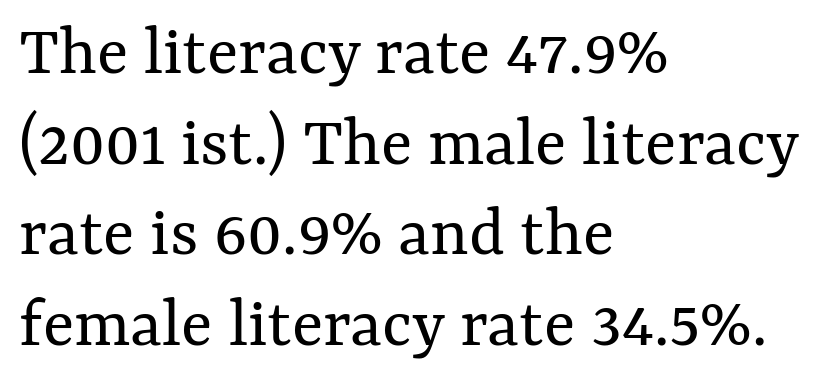
The image shows 73 px regular-weight type, upright; set left-aligned, line spacing 1.24x, normal letter spacing, not underlined; medium stroke contrast and a medium x-height.
